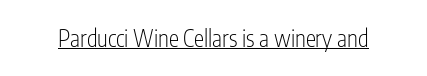
{"italic": "no", "bold": "no", "underline": "yes", "letter_spacing": "normal", "letter_spacing_em": 0.0, "glyph_px": 23}
